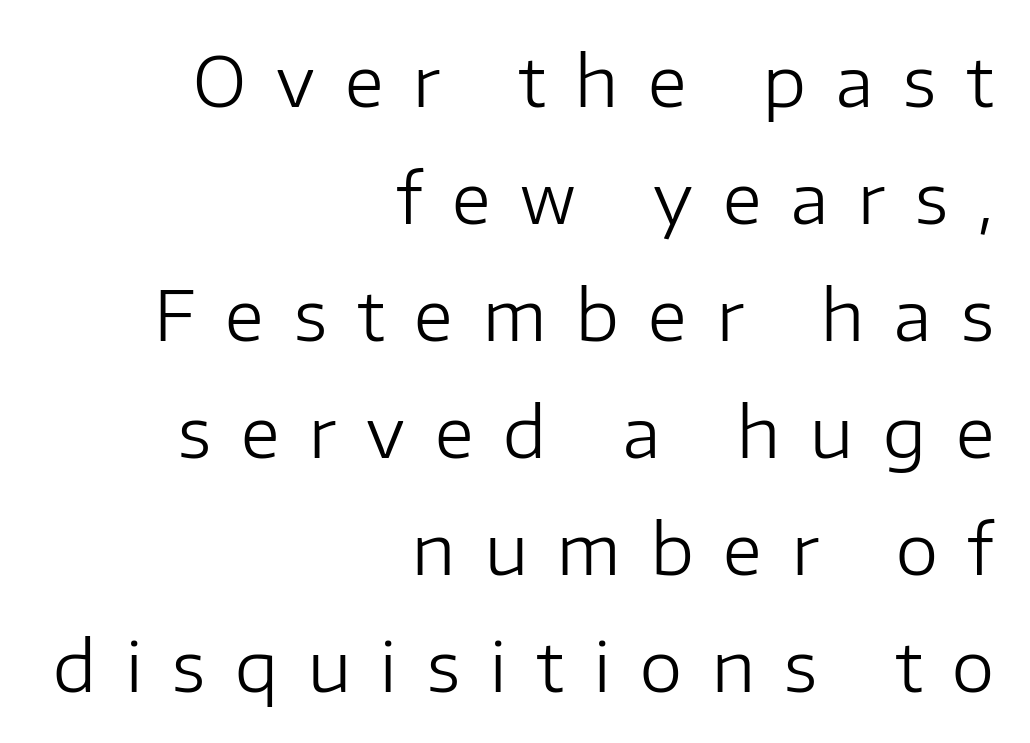
{"serif": "no", "italic": "no", "bold": "no", "weight": "regular", "width": "normal", "stroke_contrast": "low", "x_height": "medium", "monospaced": "no", "underline": "no", "align": "right", "line_spacing_ratio": 1.72, "letter_spacing": "wide", "letter_spacing_em": 0.44, "glyph_px": 68}
